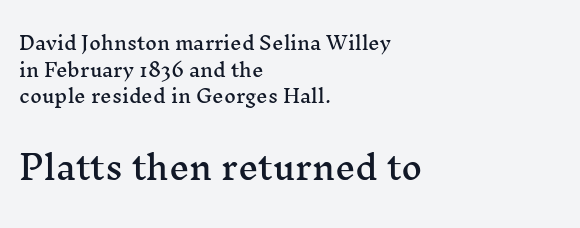
The image shows 32 px wide serif type, upright; set left-aligned, normal line spacing (1.48x), normal letter spacing, not underlined; the second (bottom) block is 1.78x larger; medium stroke contrast and a medium x-height.
